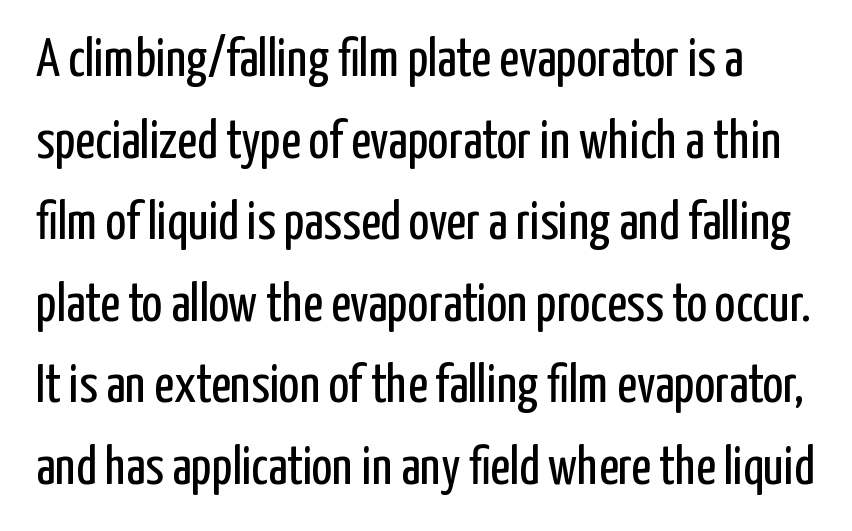
The image shows 54 px regular-weight, condensed sans-serif type, upright; set normal line spacing (1.51x), normal letter spacing, not underlined; low stroke contrast and a medium x-height.
